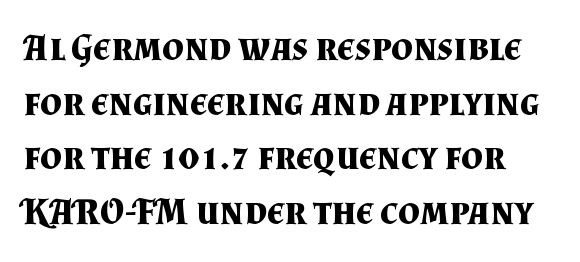
{"serif": "yes", "italic": "no", "bold": "yes", "weight": "bold", "width": "normal", "stroke_contrast": "medium", "x_height": "small", "monospaced": "no", "underline": "no", "line_spacing": "normal", "line_spacing_ratio": 1.44, "letter_spacing": "normal", "letter_spacing_em": 0.0, "glyph_px": 38}
